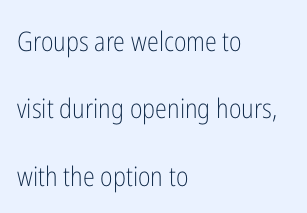
Q: Is the text bold? A: No.
Q: Is the text italic (slanted)? A: No, it is upright.
Q: Is the text underlined? A: No.
Q: How is the paragraph aligned? A: Left-aligned.
Q: Is the spacing between letters normal or unusually wide? A: Normal.
Q: Is the spacing between lines tight, normal or loose? A: Loose.
